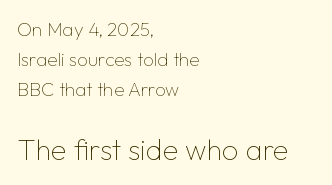
The image shows 29 px thin sans-serif type, upright; set left-aligned, normal line spacing (1.59x), normal letter spacing, not underlined; the second (bottom) block is 1.53x larger; low stroke contrast and a medium x-height.
